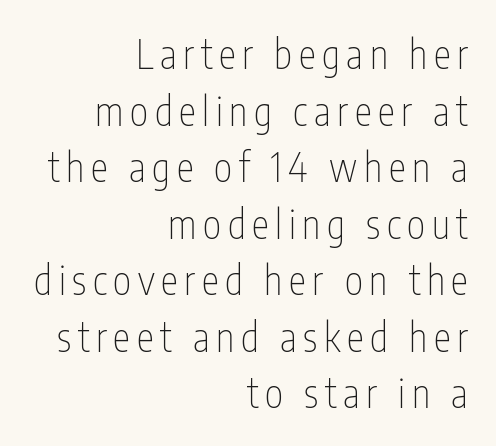
The image shows 39 px thin, condensed sans-serif type, upright; set right-aligned, normal line spacing (1.45x), not underlined; low stroke contrast and a medium x-height.
